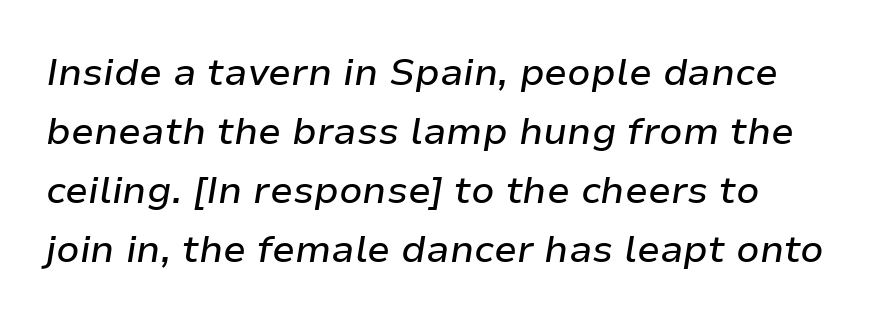
{"italic": "yes", "lean": "right", "slant_degrees": 9, "width": "normal", "stroke_contrast": "low", "x_height": "medium", "monospaced": "no", "underline": "no", "line_spacing": "normal", "line_spacing_ratio": 1.55, "letter_spacing": "normal", "letter_spacing_em": 0.0, "glyph_px": 38}
